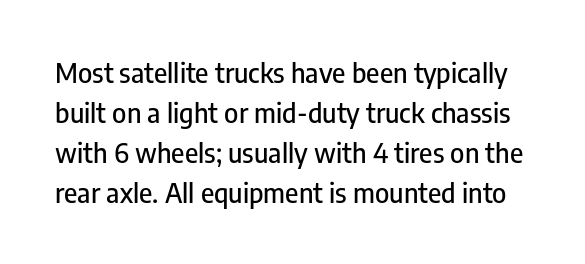
The image shows 27 px text type, upright; set normal line spacing (1.48x), normal letter spacing, not underlined.
